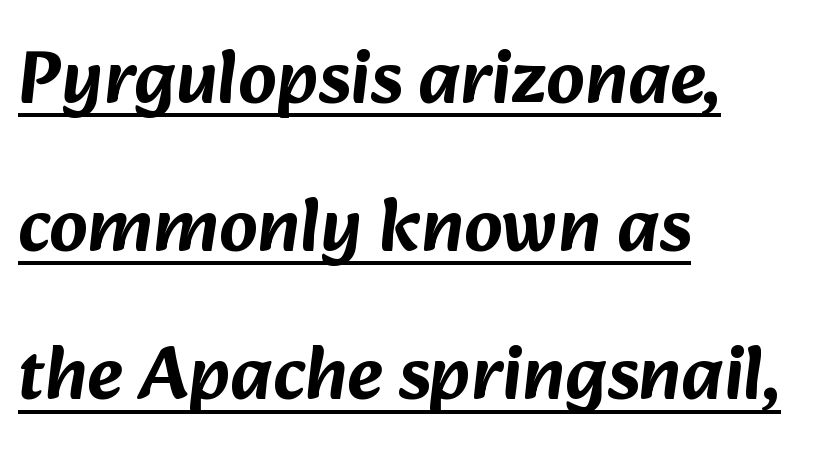
Q: Is the typeface a serif or a sans-serif typeface? A: Sans-serif.
Q: Is the text underlined? A: Yes.
Q: How is the paragraph aligned? A: Left-aligned.
Q: Is the spacing between letters normal or unusually wide? A: Normal.
Q: Is the spacing between lines tight, normal or loose? A: Loose.
Q: Width (condensed, normal, or wide)? A: Normal.
Q: Stroke contrast? A: Low.
Q: x-height? A: Medium.
Q: Monospaced? A: No.
